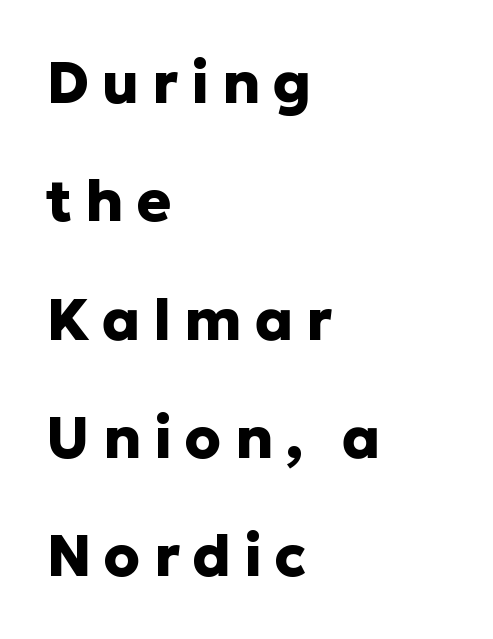
The image shows 58 px heavy sans-serif type, upright; set left-aligned, loose line spacing (2.04x), unusually wide letter spacing (+0.22 em), not underlined; low stroke contrast and a medium x-height.
